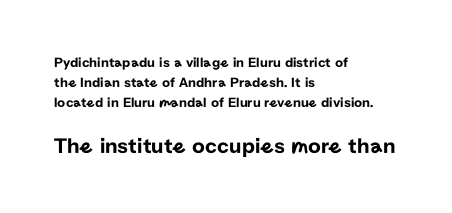
Lines of text with bare space underneath. Is there any slant? The stems are plumb. Compare the two chunks: the lower has the greater cap height. Left-aligned paragraph, ragged on the right. What's the leading like? Ordinary, nothing unusual. A typesetter would call this zero additional tracking.
